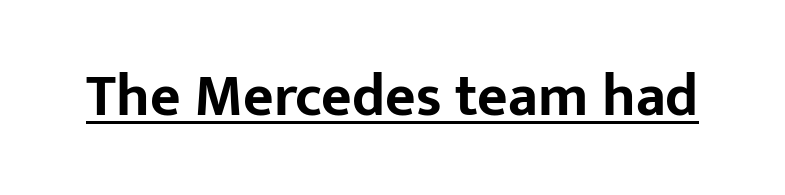
Q: Is the text bold? A: Yes.
Q: Is the text italic (slanted)? A: No, it is upright.
Q: Is the typeface a serif or a sans-serif typeface? A: Sans-serif.
Q: Is the text underlined? A: Yes.
Q: Is the spacing between letters normal or unusually wide? A: Normal.
Q: Width (condensed, normal, or wide)? A: Normal.
Q: Stroke contrast? A: Low.
Q: x-height? A: Medium.
Q: Monospaced? A: No.
